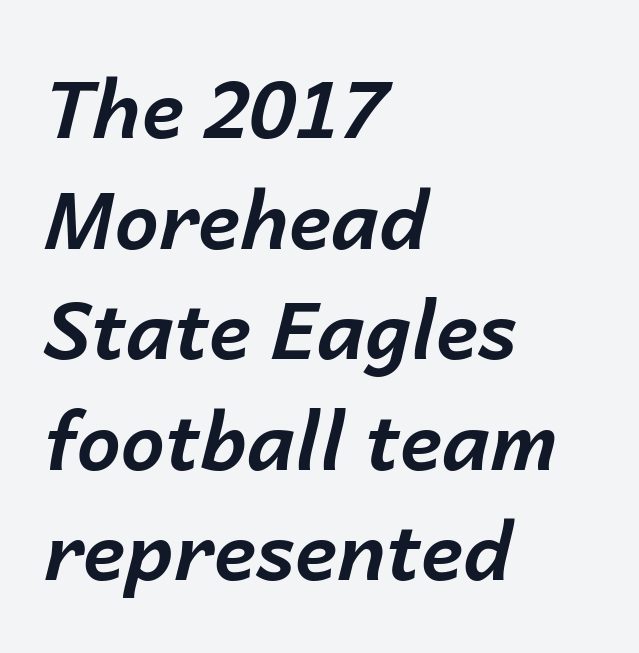
{"italic": "yes", "lean": "right", "slant_degrees": 14, "bold": "yes", "weight": "bold", "width": "normal", "stroke_contrast": "low", "x_height": "medium", "monospaced": "no", "underline": "no", "align": "left", "line_spacing": "normal", "line_spacing_ratio": 1.4, "letter_spacing": "normal", "letter_spacing_em": 0.0, "glyph_px": 79}
